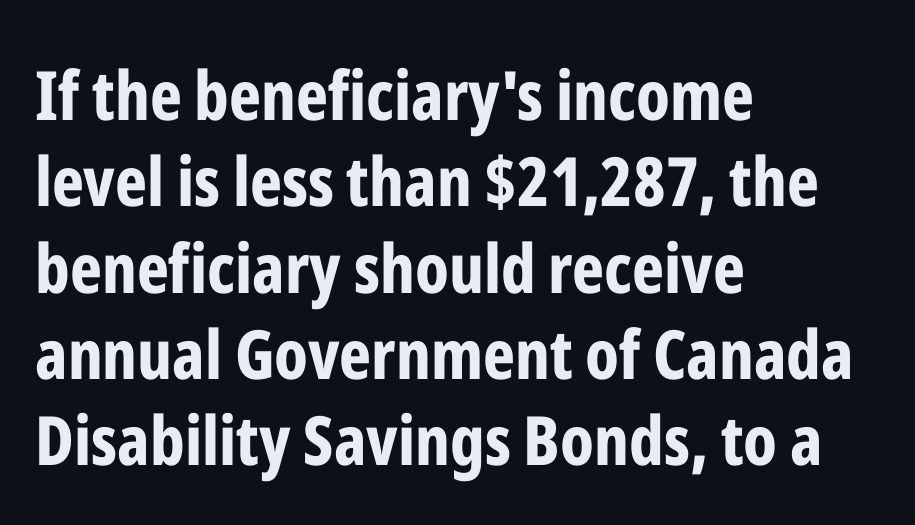
The lines in this sample share a left origin and differ only in where they stop. The face used here is a sans, in the tradition of grotesques and geometrics. Compared with an ordinary text face, these strokes are far heavier — a full bold. Here the designer chose a conventional face with non-uniform glyph widths. Inter-character spacing is left at the font's built-in metrics. In terms of posture, this sample is upright.
